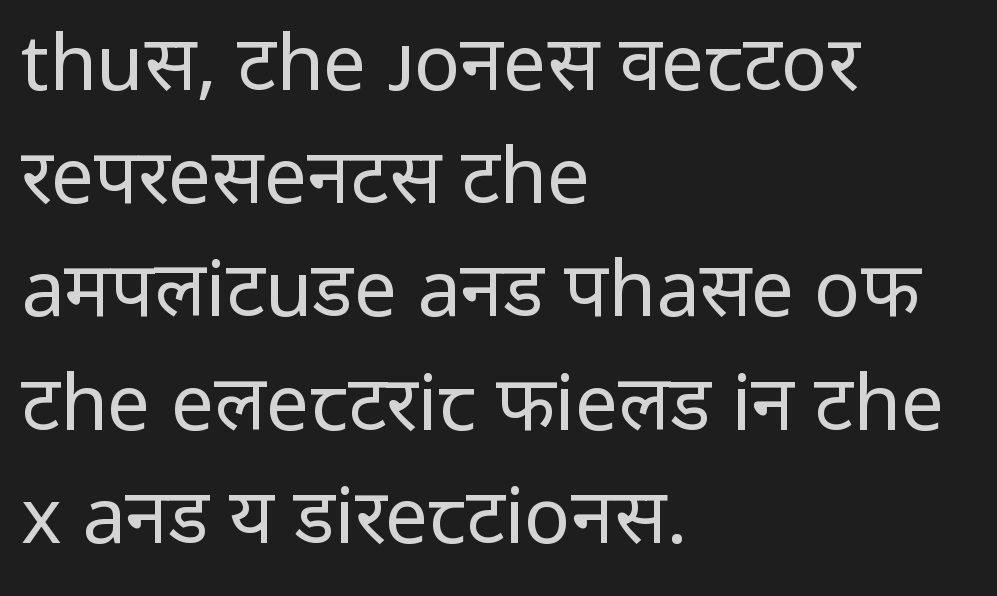
Whoever set this chose a conventional vertical rhythm. Just letters on the line, the space beneath them empty. This rendering uses left alignment, leaving the right contour irregular. Vertical strokes here are truly vertical.
